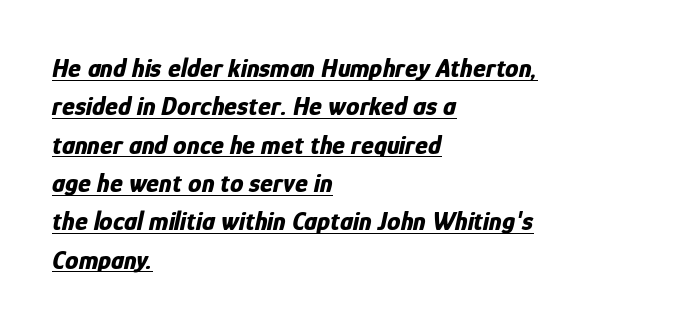
The image shows 27 px bold type, italic (leaning right); set left-aligned, normal line spacing (1.42x), normal letter spacing, underlined.
